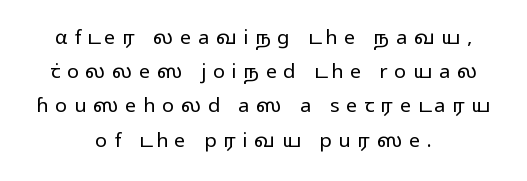
{"italic": "no", "bold": "no", "underline": "no", "align": "center", "line_spacing_ratio": 1.71, "letter_spacing": "wide", "letter_spacing_em": 0.33, "glyph_px": 20}
